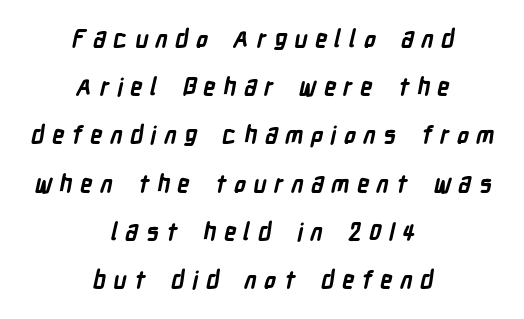
{"bold": "yes", "underline": "no", "align": "center", "line_spacing": "loose", "line_spacing_ratio": 2.01, "letter_spacing": "wide", "letter_spacing_em": 0.31, "glyph_px": 24}
